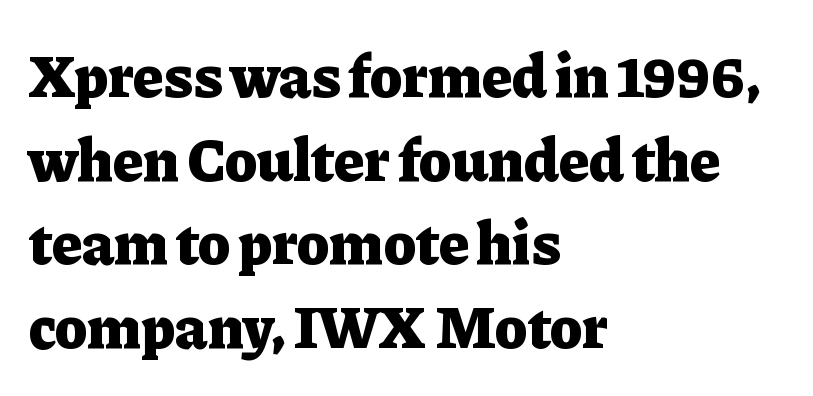
{"serif": "yes", "italic": "no", "bold": "yes", "weight": "heavy", "width": "normal", "stroke_contrast": "low", "x_height": "medium", "monospaced": "no", "underline": "no", "align": "left", "line_spacing": "normal", "line_spacing_ratio": 1.37, "letter_spacing": "normal", "letter_spacing_em": 0.0, "glyph_px": 61}
